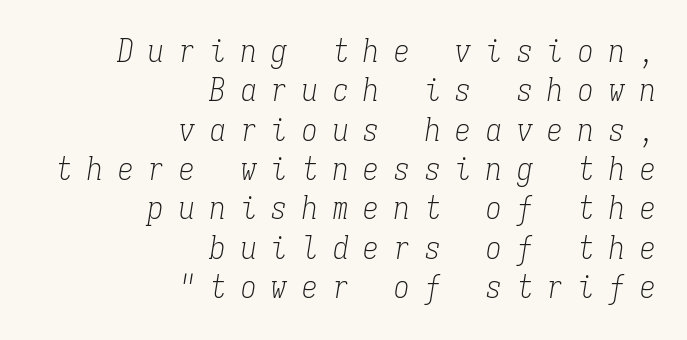
Q: Is the text bold? A: No.
Q: Is the text italic (slanted)? A: Yes, it leans right by about 9 degrees.
Q: Is the typeface a serif or a sans-serif typeface? A: Serif.
Q: Is the text underlined? A: No.
Q: How is the paragraph aligned? A: Right-aligned.
Q: Is the spacing between letters normal or unusually wide? A: Unusually wide.
Q: Is the spacing between lines tight, normal or loose? A: Normal.
Q: Width (condensed, normal, or wide)? A: Condensed.
Q: Stroke contrast? A: Low.
Q: x-height? A: Medium.
Q: Monospaced? A: Yes.
